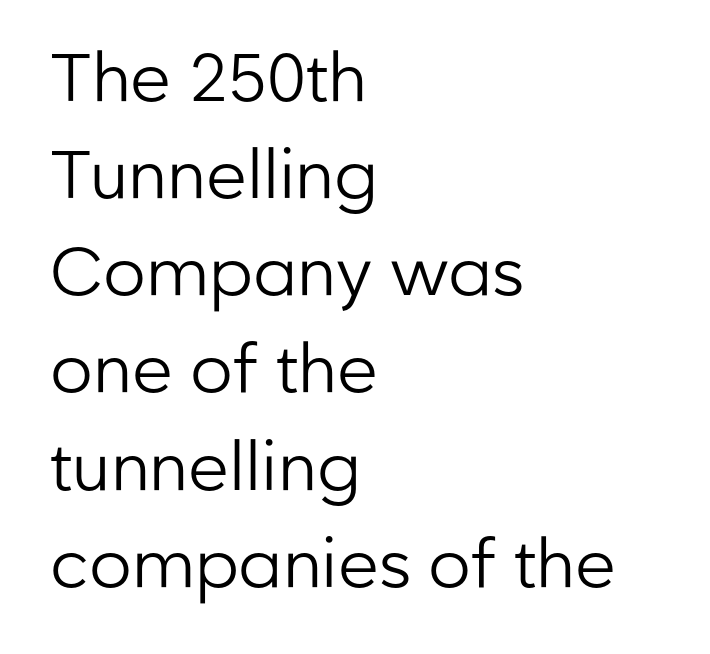
Clear beneath every line of the passage. These lines are set flush left with a ragged right edge. Rows of type keep a routine distance in the vertical direction. Glyph-to-glyph distance matches everyday printed text.
